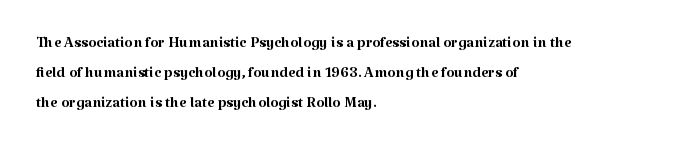
The image shows 21 px text type, upright; set left-aligned, normal line spacing (1.44x), normal letter spacing, not underlined.
